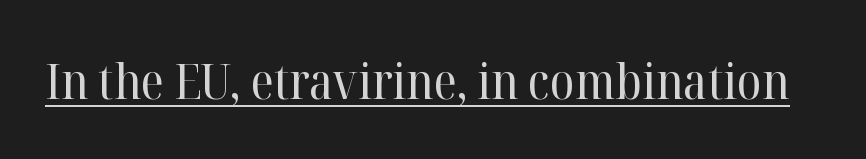
Rendered with straight, roman letterforms. Spacing verdict: proportional, widths tailored to each character. Bold? No — there's no thickening of the strokes. Observe the serifs anchoring each vertical stroke in this sample. In designer terms, the underline attribute is active on this setting.
